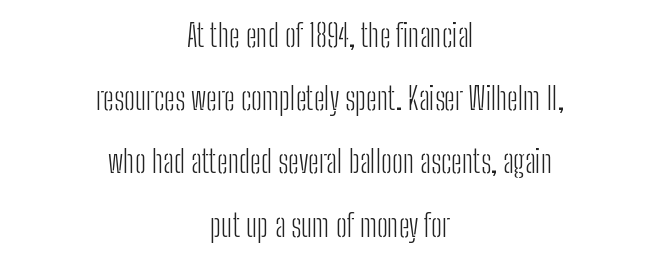
Regarding serifs, this sample does without them. The baseline area is clear. Each letter keeps its own natural width here, so spacing adapts to shape. Ink coverage per letter is moderate at most.
